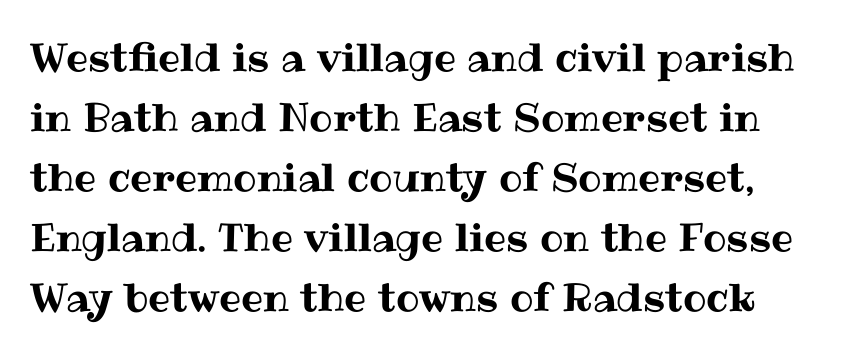
Q: Is the text italic (slanted)? A: No, it is upright.
Q: Is the text underlined? A: No.
Q: Is the spacing between letters normal or unusually wide? A: Normal.
Q: Is the spacing between lines tight, normal or loose? A: Normal.
Q: Width (condensed, normal, or wide)? A: Normal.
Q: Stroke contrast? A: Medium.
Q: x-height? A: Medium.
Q: Monospaced? A: No.
